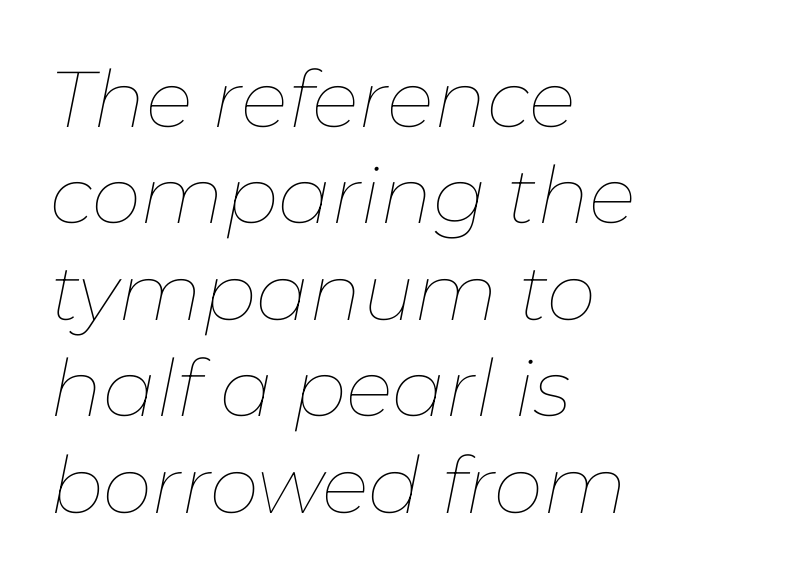
{"italic": "yes", "lean": "right", "slant_degrees": 11, "bold": "no", "weight": "thin", "width": "normal", "stroke_contrast": "low", "x_height": "medium", "monospaced": "no", "underline": "no", "align": "left", "line_spacing_ratio": 1.22, "letter_spacing": "normal", "letter_spacing_em": 0.0, "glyph_px": 79}
